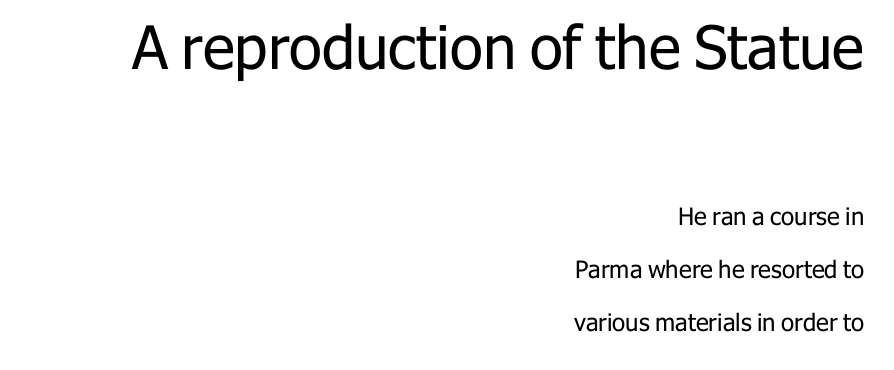
To sum up the face: it is a sans, with no serifs. Weight class: somewhere from thin through regular. Vertical spacing — loose. Look at the glyph heights: the upper group is clearly the bigger setting. The gap between lines stays unmarked. Caption: standard tracking, unaltered.
